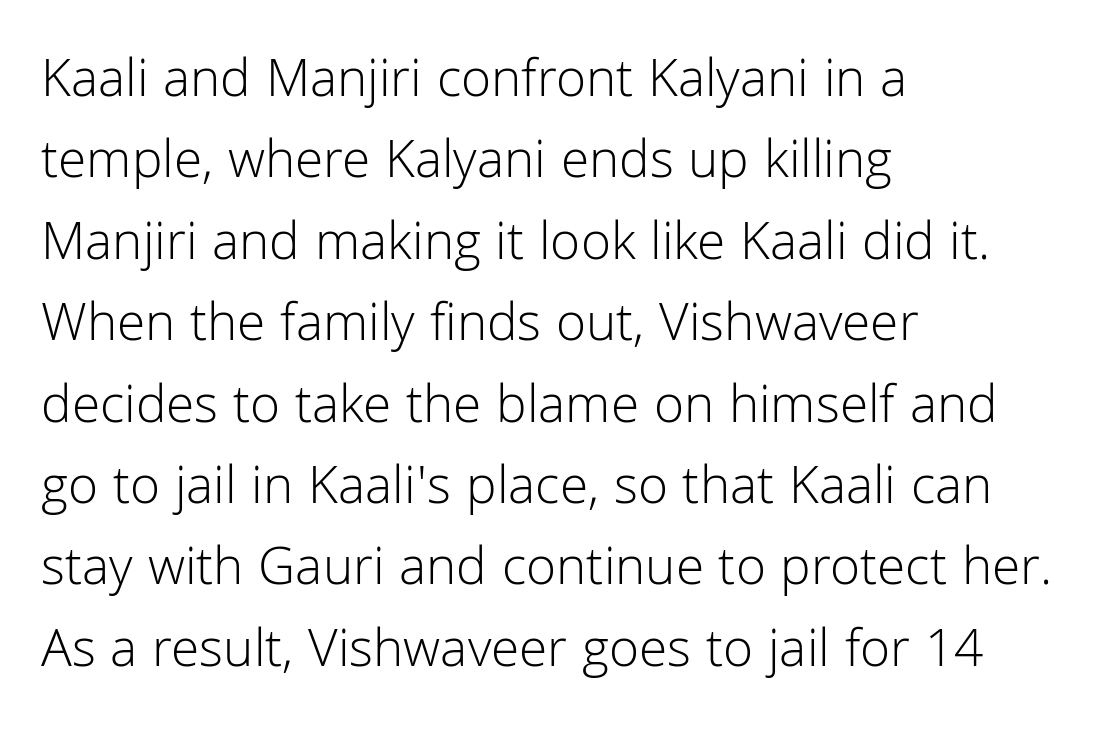
{"serif": "no", "italic": "no", "bold": "no", "weight": "light", "width": "normal", "stroke_contrast": "low", "x_height": "medium", "monospaced": "no", "underline": "no", "align": "left", "line_spacing": "normal", "line_spacing_ratio": 1.48, "letter_spacing": "normal", "letter_spacing_em": 0.0, "glyph_px": 55}
